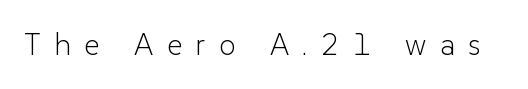
Q: Is the text bold? A: No.
Q: Is the text italic (slanted)? A: No, it is upright.
Q: Is the typeface a serif or a sans-serif typeface? A: Sans-serif.
Q: Is the text underlined? A: No.
Q: Is the spacing between letters normal or unusually wide? A: Unusually wide.
Q: Width (condensed, normal, or wide)? A: Normal.
Q: Stroke contrast? A: Low.
Q: x-height? A: Medium.
Q: Monospaced? A: No.
